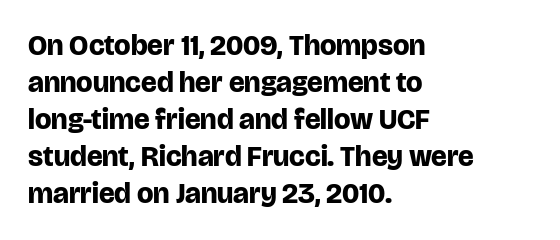
Q: Is the text bold? A: Yes.
Q: Is the text italic (slanted)? A: No, it is upright.
Q: Is the typeface a serif or a sans-serif typeface? A: Sans-serif.
Q: Is the text underlined? A: No.
Q: How is the paragraph aligned? A: Left-aligned.
Q: Is the spacing between letters normal or unusually wide? A: Normal.
Q: Is the spacing between lines tight, normal or loose? A: Normal.
Q: Width (condensed, normal, or wide)? A: Normal.
Q: Stroke contrast? A: Low.
Q: x-height? A: Large.
Q: Monospaced? A: No.
